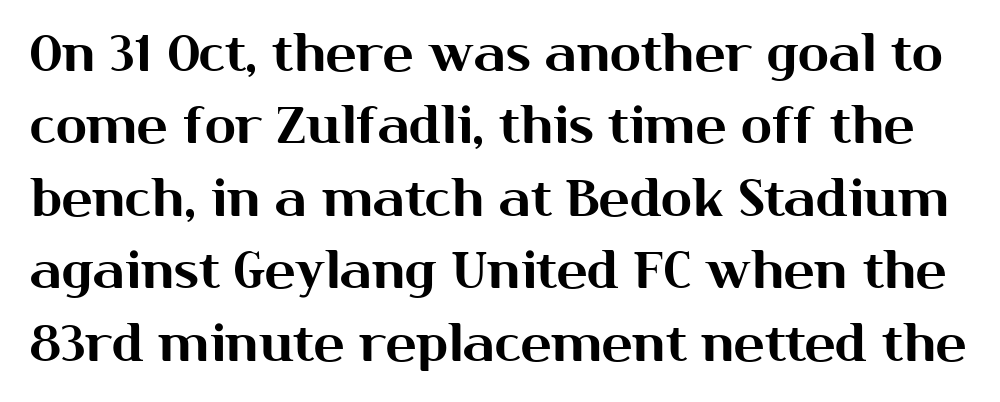
Q: Is the text italic (slanted)? A: No, it is upright.
Q: Is the typeface a serif or a sans-serif typeface? A: Sans-serif.
Q: Is the text underlined? A: No.
Q: Is the spacing between letters normal or unusually wide? A: Normal.
Q: Is the spacing between lines tight, normal or loose? A: Normal.
Q: Width (condensed, normal, or wide)? A: Normal.
Q: Stroke contrast? A: Medium.
Q: x-height? A: Medium.
Q: Monospaced? A: No.
